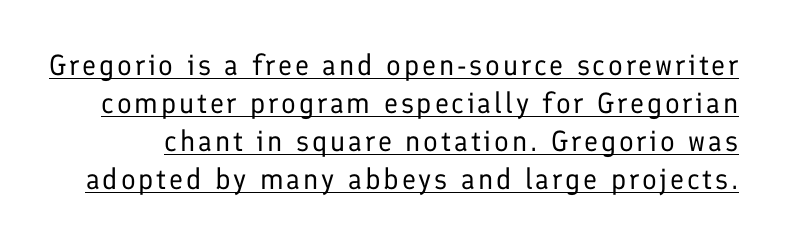
Q: Is the text bold? A: No.
Q: Is the text italic (slanted)? A: No, it is upright.
Q: Is the typeface a serif or a sans-serif typeface? A: Sans-serif.
Q: Is the text underlined? A: Yes.
Q: Is the spacing between lines tight, normal or loose? A: Normal.
Q: Width (condensed, normal, or wide)? A: Normal.
Q: Stroke contrast? A: Low.
Q: x-height? A: Medium.
Q: Monospaced? A: No.
